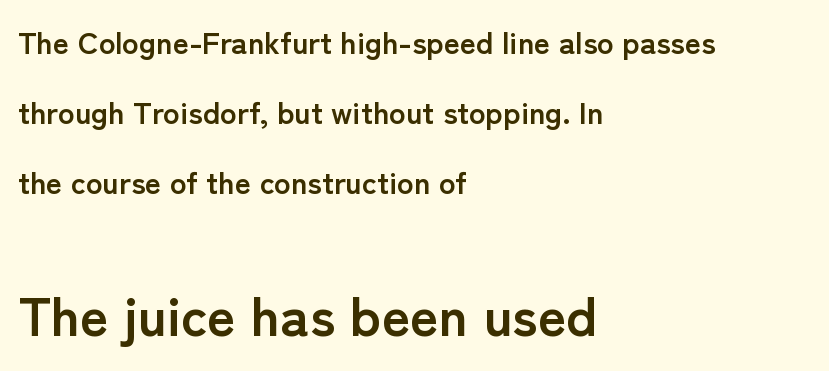
Q: Is the text bold? A: Yes.
Q: Is the text italic (slanted)? A: No, it is upright.
Q: Is the typeface a serif or a sans-serif typeface? A: Sans-serif.
Q: Is the text underlined? A: No.
Q: How is the paragraph aligned? A: Left-aligned.
Q: Is the spacing between letters normal or unusually wide? A: Normal.
Q: Is the spacing between lines tight, normal or loose? A: Loose.
Q: Which block of text is set in a larger size, the first (top) or the second (bottom)? A: The second (bottom) one.
Q: Width (condensed, normal, or wide)? A: Normal.
Q: Stroke contrast? A: Low.
Q: x-height? A: Medium.
Q: Monospaced? A: No.
